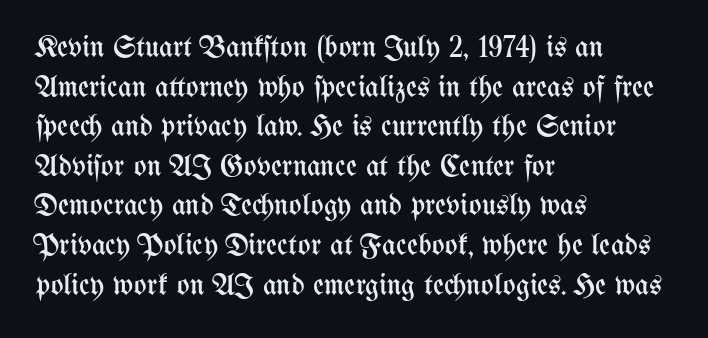
{"italic": "no", "bold": "no", "weight": "regular", "width": "condensed", "stroke_contrast": "medium", "x_height": "medium", "monospaced": "no", "underline": "no", "align": "left", "line_spacing": "normal", "line_spacing_ratio": 1.32, "letter_spacing": "normal", "letter_spacing_em": 0.0, "glyph_px": 30}
